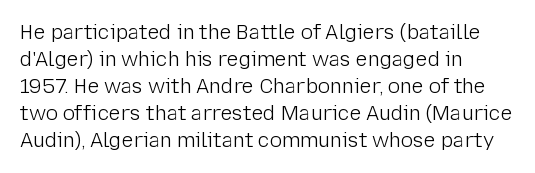
The image shows 20 px text type, upright; set left-aligned, normal line spacing (1.35x), normal letter spacing, not underlined.
